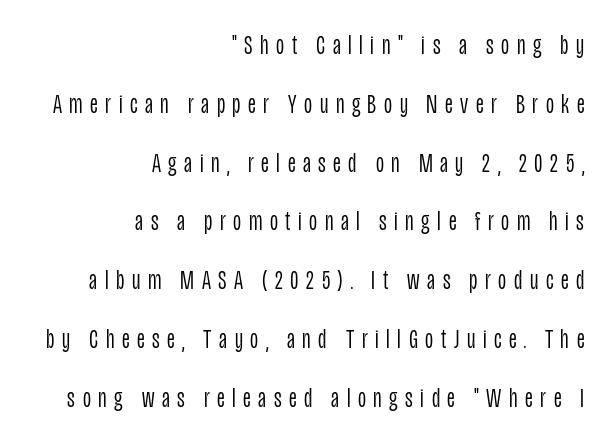
{"serif": "no", "italic": "no", "bold": "no", "weight": "light", "width": "condensed", "stroke_contrast": "low", "x_height": "large", "monospaced": "no", "underline": "no", "align": "right", "line_spacing": "loose", "line_spacing_ratio": 2.1, "letter_spacing": "wide", "letter_spacing_em": 0.27, "glyph_px": 28}
